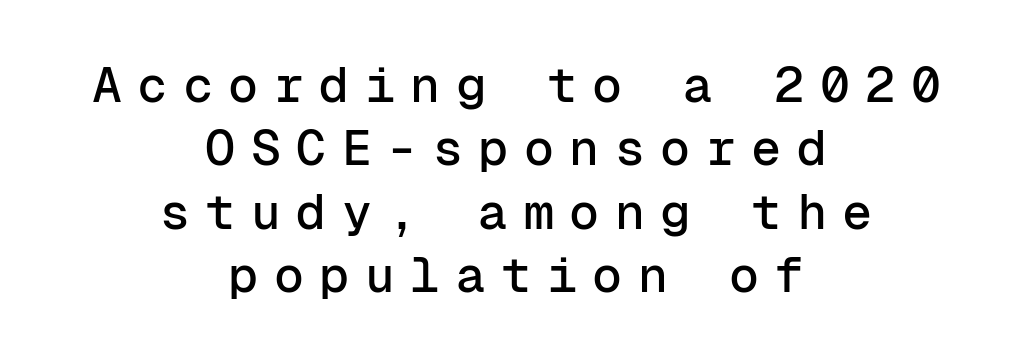
Q: Is the text italic (slanted)? A: No, it is upright.
Q: Is the typeface a serif or a sans-serif typeface? A: Sans-serif.
Q: Is the text underlined? A: No.
Q: How is the paragraph aligned? A: Centered.
Q: Is the spacing between letters normal or unusually wide? A: Unusually wide.
Q: Is the spacing between lines tight, normal or loose? A: Normal.
Q: Width (condensed, normal, or wide)? A: Normal.
Q: Stroke contrast? A: Low.
Q: x-height? A: Medium.
Q: Monospaced? A: Yes.
